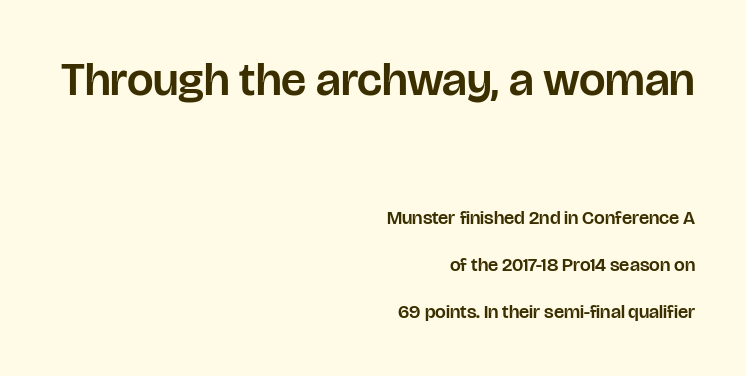
Q: Is the text italic (slanted)? A: No, it is upright.
Q: Is the typeface a serif or a sans-serif typeface? A: Sans-serif.
Q: Is the text underlined? A: No.
Q: How is the paragraph aligned? A: Right-aligned.
Q: Is the spacing between letters normal or unusually wide? A: Normal.
Q: Is the spacing between lines tight, normal or loose? A: Loose.
Q: Which block of text is set in a larger size, the first (top) or the second (bottom)? A: The first (top) one.
Q: Width (condensed, normal, or wide)? A: Normal.
Q: Stroke contrast? A: Low.
Q: x-height? A: Large.
Q: Monospaced? A: No.
